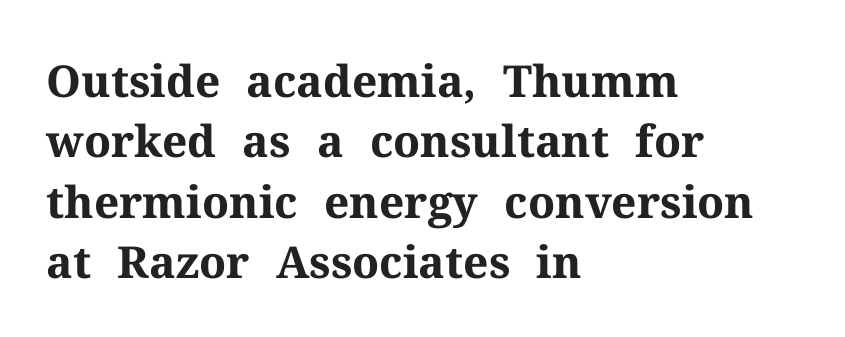
{"serif": "yes", "italic": "no", "bold": "yes", "weight": "bold", "width": "normal", "stroke_contrast": "medium", "x_height": "medium", "monospaced": "no", "underline": "no", "align": "left", "line_spacing": "normal", "line_spacing_ratio": 1.37, "letter_spacing": "normal", "letter_spacing_em": 0.0, "glyph_px": 44}
